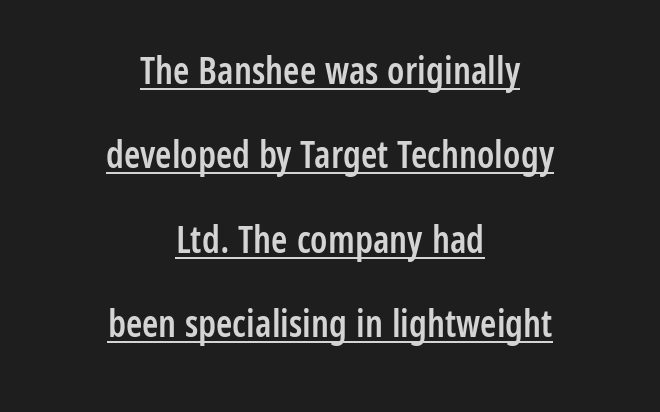
Q: Is the text bold? A: Semi-bold.
Q: Is the text italic (slanted)? A: No, it is upright.
Q: Is the typeface a serif or a sans-serif typeface? A: Sans-serif.
Q: Is the text underlined? A: Yes.
Q: How is the paragraph aligned? A: Centered.
Q: Is the spacing between letters normal or unusually wide? A: Normal.
Q: Is the spacing between lines tight, normal or loose? A: Loose.
Q: Width (condensed, normal, or wide)? A: Condensed.
Q: Stroke contrast? A: Low.
Q: x-height? A: Medium.
Q: Monospaced? A: No.
